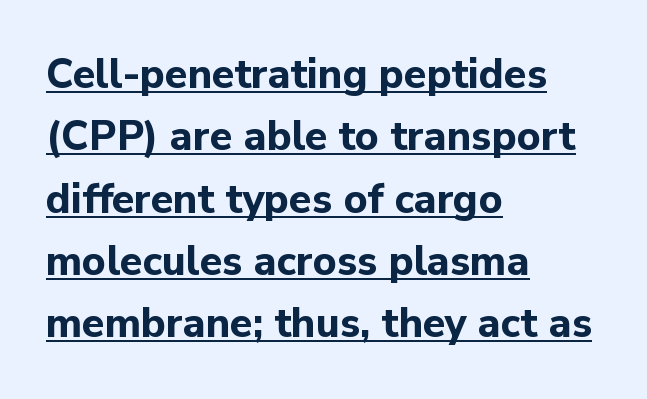
Do the characters align in a grid? No, the font is proportional. Does extra space separate the letters? No, they use regular spacing. The letters stand straight up with perfectly vertical stems. Classification — sans serif. Regarding leading, the lines here are spaced in the standard way.
